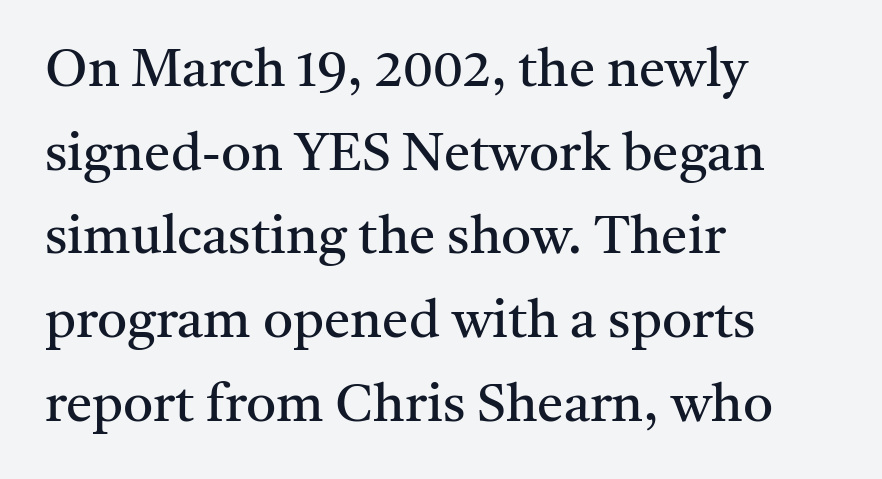
Q: Is the text bold? A: No.
Q: Is the text italic (slanted)? A: No, it is upright.
Q: Is the typeface a serif or a sans-serif typeface? A: Serif.
Q: Is the text underlined? A: No.
Q: How is the paragraph aligned? A: Left-aligned.
Q: Is the spacing between letters normal or unusually wide? A: Normal.
Q: Is the spacing between lines tight, normal or loose? A: Normal.
Q: Width (condensed, normal, or wide)? A: Normal.
Q: Stroke contrast? A: Medium.
Q: x-height? A: Medium.
Q: Monospaced? A: No.
